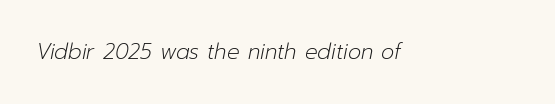
Q: Is the text bold? A: No.
Q: Is the text italic (slanted)? A: Yes, it leans right by about 12 degrees.
Q: Is the text underlined? A: No.
Q: Is the spacing between letters normal or unusually wide? A: Normal.
